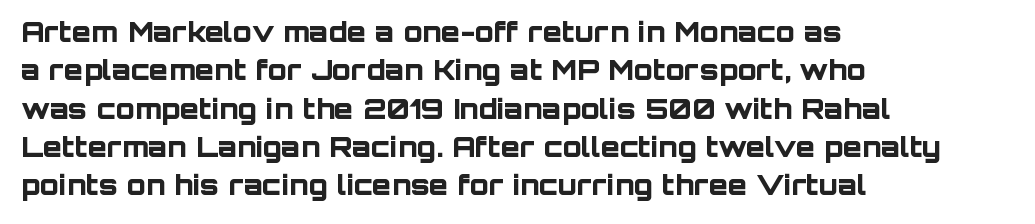
The image shows 28 px bold sans-serif type, upright; set left-aligned, normal line spacing (1.37x), normal letter spacing, not underlined; low stroke contrast and a large x-height.
